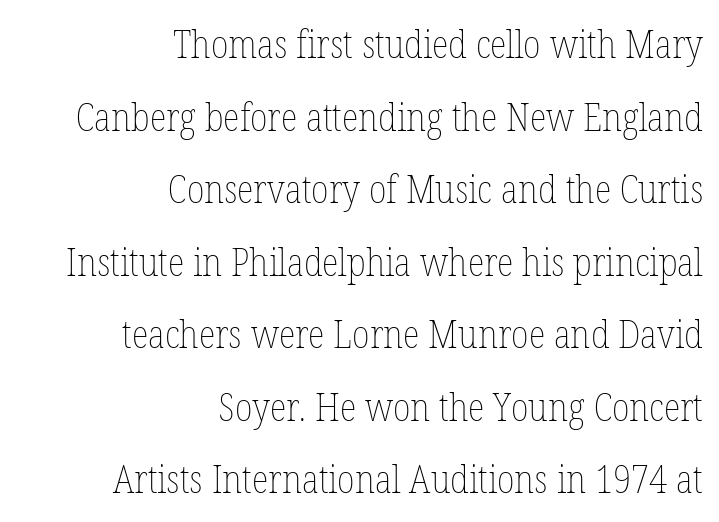
The image shows 39 px thin, condensed type, upright; set right-aligned, line spacing 1.86x, normal letter spacing, not underlined; low stroke contrast and a medium x-height.
